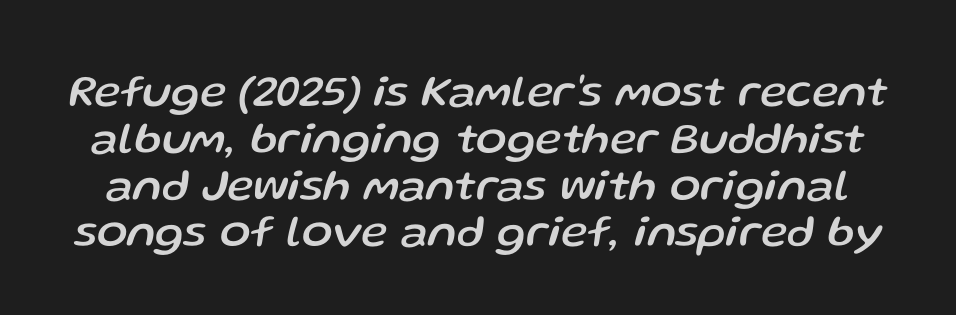
{"italic": "yes", "lean": "right", "slant_degrees": 13, "width": "normal", "stroke_contrast": "low", "x_height": "medium", "monospaced": "no", "underline": "no", "line_spacing": "tight", "line_spacing_ratio": 1.04, "letter_spacing": "normal", "letter_spacing_em": 0.0, "glyph_px": 45}
